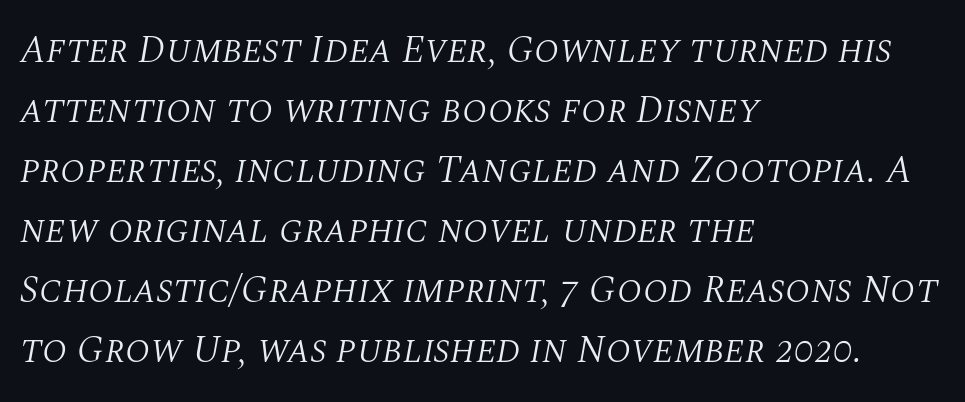
{"serif": "yes", "italic": "yes", "lean": "right", "slant_degrees": 10, "bold": "no", "weight": "light", "width": "normal", "stroke_contrast": "medium", "x_height": "large", "monospaced": "no", "underline": "no", "align": "left", "line_spacing": "normal", "line_spacing_ratio": 1.54, "letter_spacing": "normal", "letter_spacing_em": 0.0, "glyph_px": 39}
